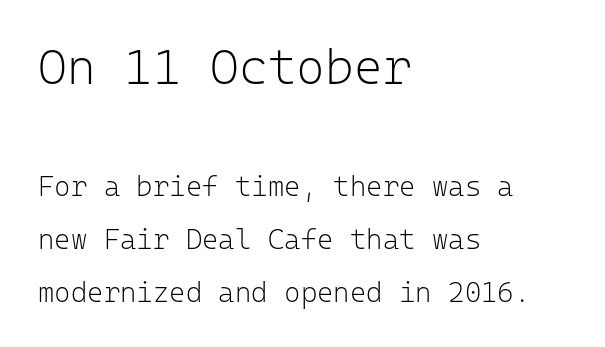
The image shows 49 px light sans-serif type, upright, monospaced; set left-aligned, line spacing 1.89x, normal letter spacing, not underlined; the first (top) block is 1.75x larger; low stroke contrast and a medium x-height.
